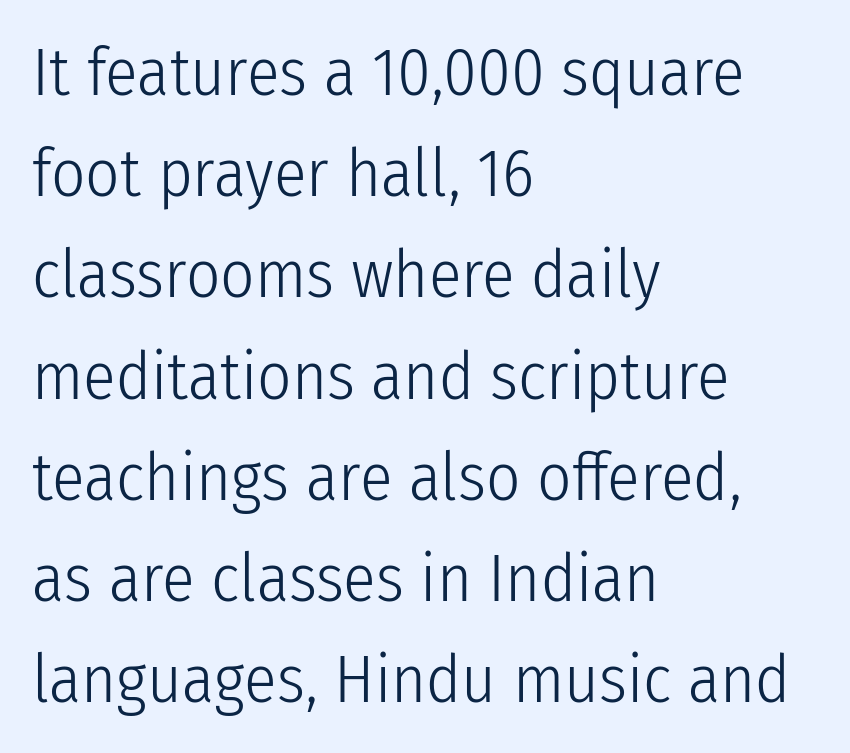
Character widths vary here, with narrow letters taking less room than wide ones. Line spacing here is normal. The typography opts for an upright posture over an oblique one. This rendering uses left alignment, leaving the right contour irregular.
